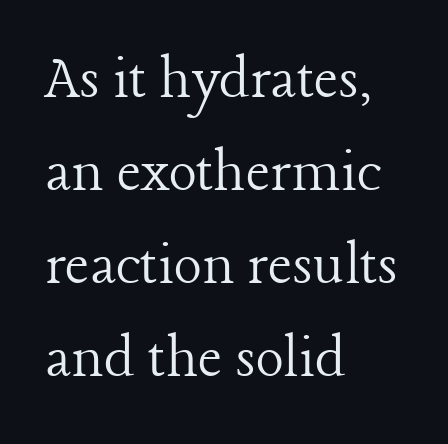
Q: Is the text bold? A: No.
Q: Is the text italic (slanted)? A: No, it is upright.
Q: Is the typeface a serif or a sans-serif typeface? A: Serif.
Q: Is the text underlined? A: No.
Q: How is the paragraph aligned? A: Left-aligned.
Q: Is the spacing between letters normal or unusually wide? A: Normal.
Q: Is the spacing between lines tight, normal or loose? A: Normal.
Q: Width (condensed, normal, or wide)? A: Normal.
Q: Stroke contrast? A: Low.
Q: x-height? A: Medium.
Q: Monospaced? A: No.
